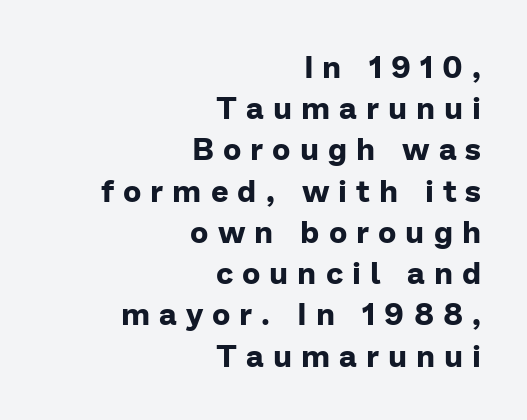
The image shows 31 px bold sans-serif type, upright; set right-aligned, normal line spacing (1.33x), unusually wide letter spacing (+0.29 em), not underlined; low stroke contrast and a medium x-height.
